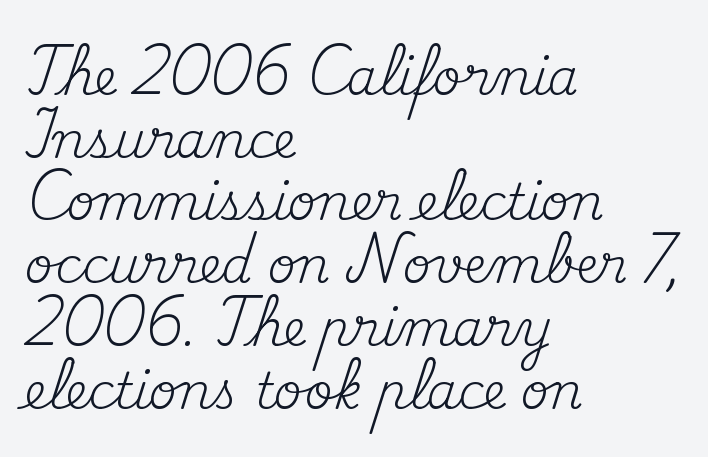
A typesetter would call this proportional, since set widths differ per character. These lines sit exactly where default settings would place them. You could call the tracking neutral — neither tight nor loose. Does the type have serifs? Yes, each stem ends in a small foot.
